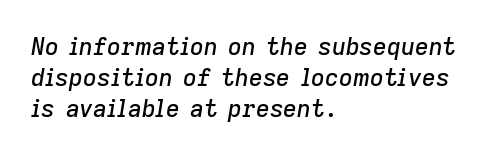
The image shows 24 px text type, italic (leaning right); set left-aligned, normal line spacing (1.29x), normal letter spacing, not underlined.
